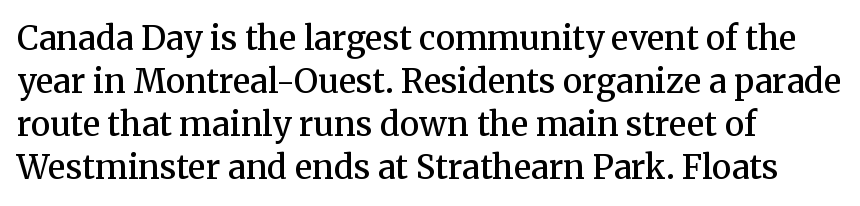
The image shows 33 px semibold serif type, upright; set left-aligned, normal line spacing (1.3x), normal letter spacing, not underlined; medium stroke contrast and a medium x-height.
